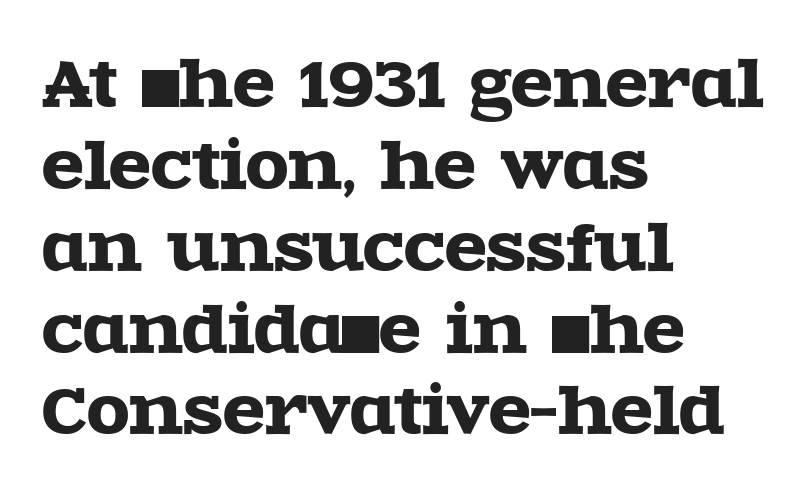
Do the characters align in a grid? No, the font is proportional. Descender tails drop into unmarked territory. The type family on display is of the serif kind. The compositor pushed each line to the left boundary. Nothing unusual about the tracking: characters are spaced as the font intends. Horizontal bands of white between lines are of average thickness.
